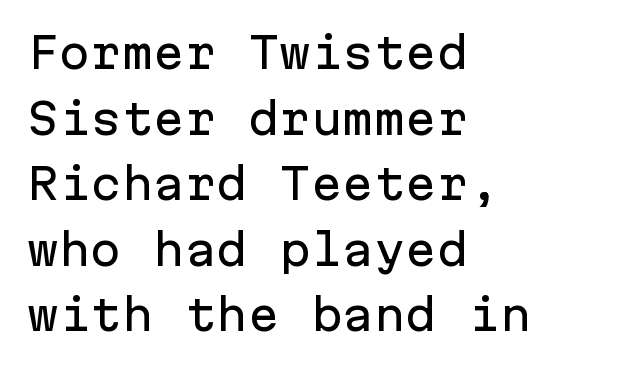
{"serif": "no", "italic": "no", "width": "normal", "stroke_contrast": "low", "x_height": "medium", "monospaced": "yes", "underline": "no", "align": "left", "line_spacing": "normal", "line_spacing_ratio": 1.56, "letter_spacing": "normal", "letter_spacing_em": 0.0, "glyph_px": 42}
